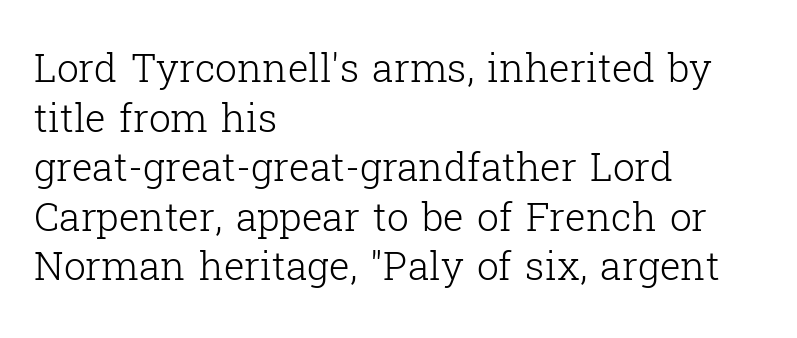
{"serif": "yes", "italic": "no", "bold": "no", "weight": "light", "width": "normal", "stroke_contrast": "low", "x_height": "medium", "monospaced": "no", "underline": "no", "align": "left", "line_spacing": "normal", "line_spacing_ratio": 1.27, "letter_spacing": "normal", "letter_spacing_em": 0.0, "glyph_px": 39}
